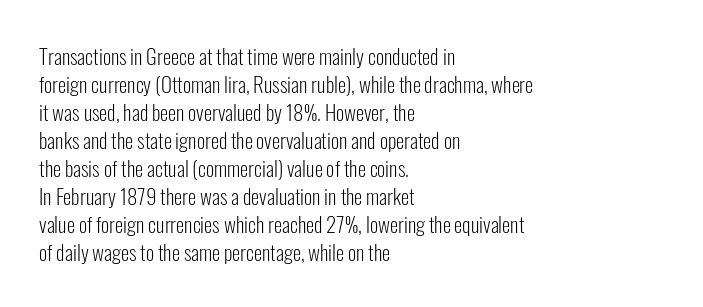
The image shows 21 px text type, upright; set left-aligned, normal line spacing (1.33x), normal letter spacing, not underlined.
